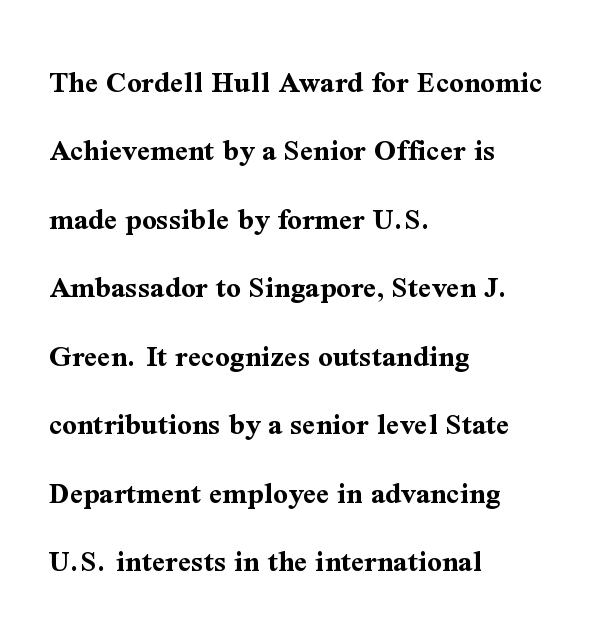
{"serif": "yes", "italic": "no", "bold": "yes", "weight": "bold", "width": "normal", "stroke_contrast": "medium", "x_height": "medium", "monospaced": "no", "underline": "no", "align": "left", "line_spacing": "loose", "line_spacing_ratio": 2.14, "letter_spacing": "normal", "letter_spacing_em": 0.0, "glyph_px": 32}
